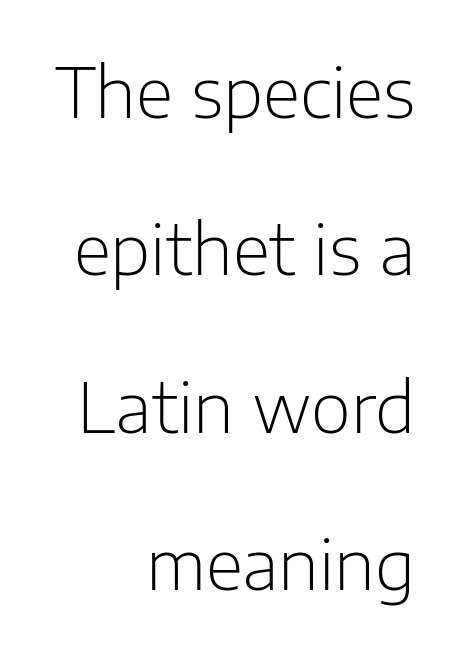
The image shows 69 px light sans-serif type, upright; set right-aligned, loose line spacing (2.28x), normal letter spacing, not underlined; low stroke contrast and a medium x-height.
